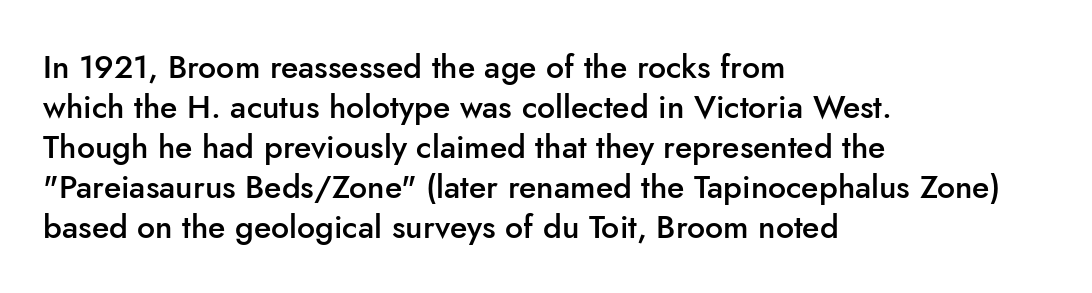
{"serif": "no", "italic": "no", "bold": "semi", "weight": "semibold", "width": "normal", "stroke_contrast": "low", "x_height": "small", "monospaced": "no", "underline": "no", "align": "left", "line_spacing": "normal", "line_spacing_ratio": 1.25, "letter_spacing": "normal", "letter_spacing_em": 0.0, "glyph_px": 32}
